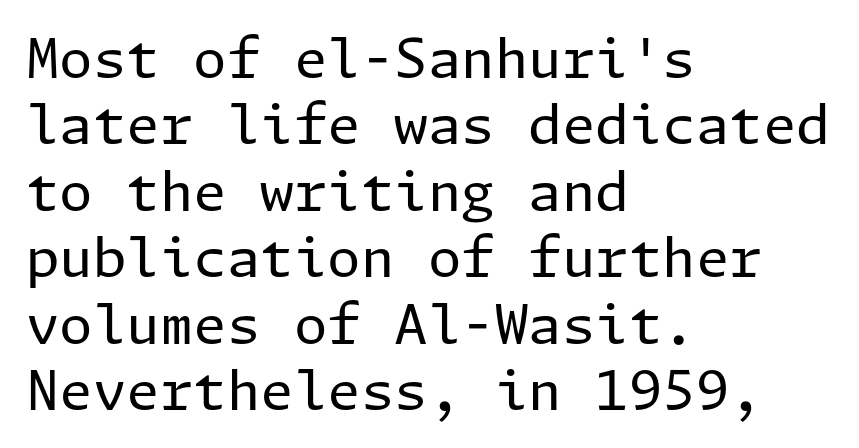
The letters stand upright; this is a roman face. This rendering leaves character spacing at its baseline value. Nope, no serifs anywhere on these letters. Is the stroke heavy? The answer is a plain regular-or-lighter.
